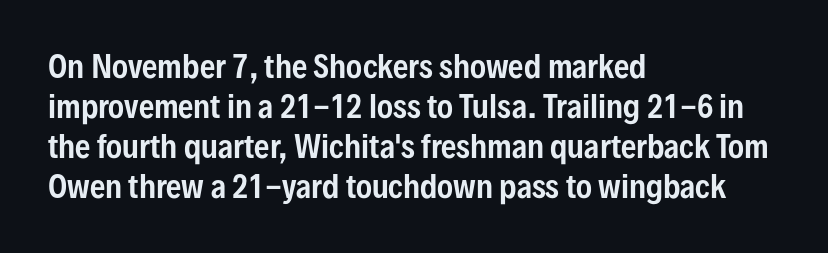
Beneath every word, the page is bare. The font family rendered here belongs to the sans-serif group. Ascenders rise straight up at ninety degrees. The rag falls on the right side of this text block. Here the designer chose a conventional face with non-uniform glyph widths. Tracking here is standard; glyphs follow each other at the usual distance.
